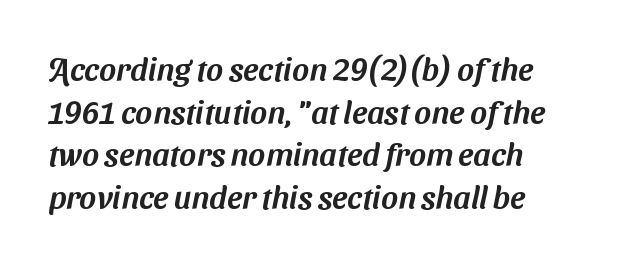
The image shows 32 px sans-serif type; set left-aligned, normal line spacing (1.33x), normal letter spacing, not underlined; medium stroke contrast and a medium x-height.
